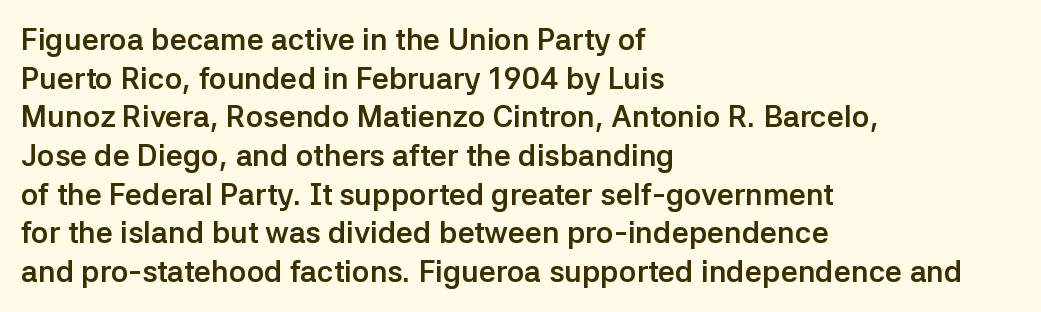
The rendering anchors every line to the left-hand side. Classification — sans serif. This rendering leaves character spacing at its baseline value. Emphasis by weight is at full strength: bold. The lettering stays uniformly vertical, giving the passage a roman look.
